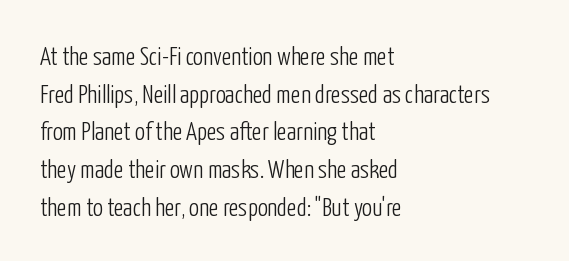
Q: Is the text bold? A: No.
Q: Is the text italic (slanted)? A: No, it is upright.
Q: Is the text underlined? A: No.
Q: How is the paragraph aligned? A: Left-aligned.
Q: Is the spacing between letters normal or unusually wide? A: Normal.
Q: Is the spacing between lines tight, normal or loose? A: Normal.
